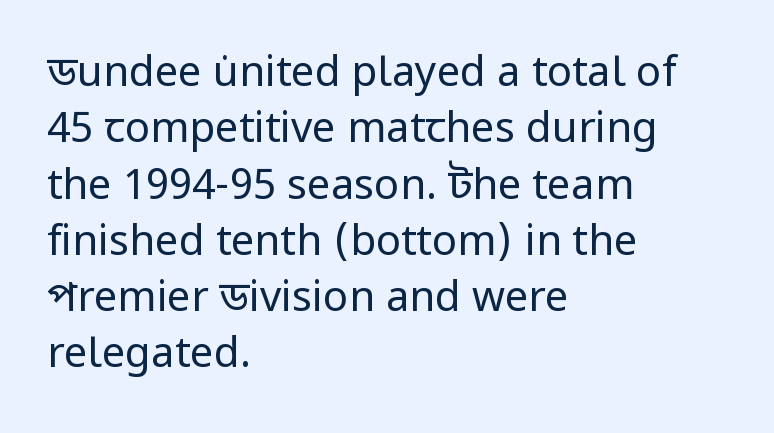
{"serif": "no", "italic": "no", "bold": "no", "weight": "regular", "width": "normal", "stroke_contrast": "low", "x_height": "medium", "monospaced": "no", "underline": "no", "align": "left", "line_spacing": "normal", "line_spacing_ratio": 1.34, "letter_spacing": "normal", "letter_spacing_em": 0.0, "glyph_px": 42}
